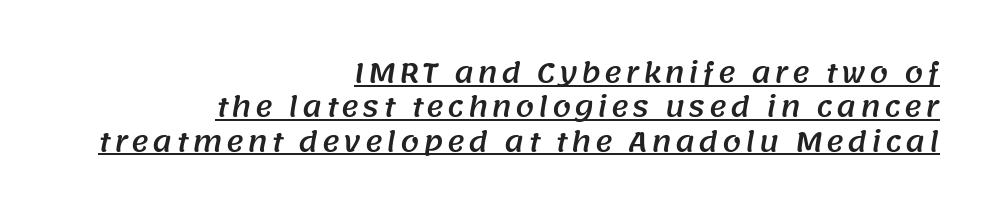
{"underline": "yes", "align": "right", "line_spacing": "normal", "line_spacing_ratio": 1.27, "glyph_px": 27}
